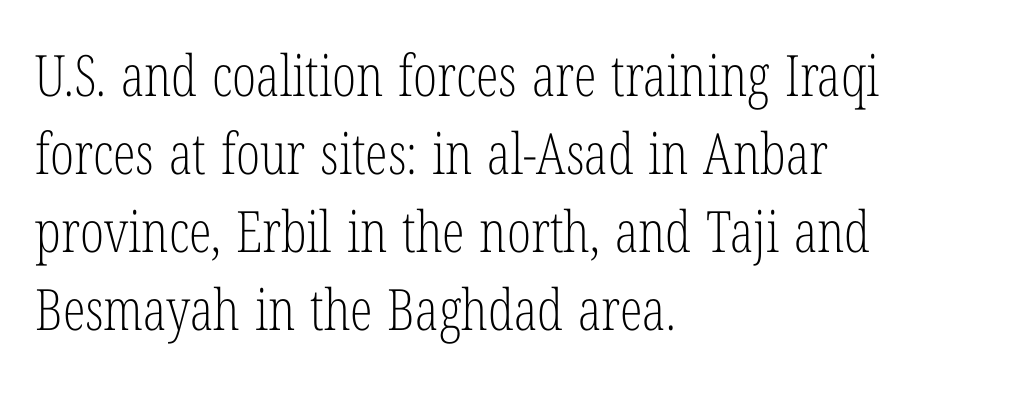
The letterforms sit shoulder to shoulder at normal distance. A typesetter would call this proportional, since set widths differ per character. Line spacing here is normal. Weight: regular or lighter. The gap between lines stays unmarked.
